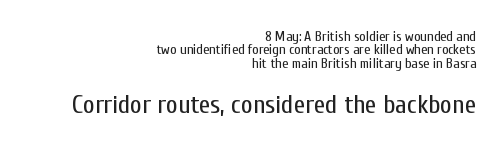
{"italic": "no", "bold": "no", "underline": "no", "align": "right", "line_spacing": "tight", "line_spacing_ratio": 0.95, "letter_spacing": "normal", "letter_spacing_em": 0.0, "larger_block": "second", "size_ratio": 1.86, "glyph_px": 26}
